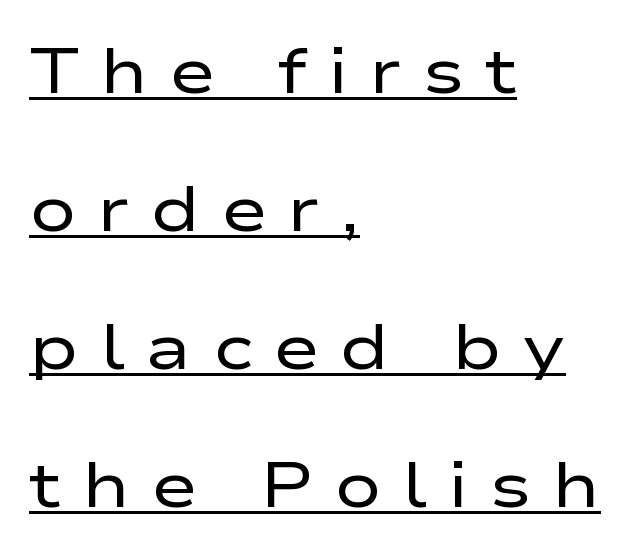
{"serif": "no", "italic": "no", "bold": "no", "weight": "regular", "width": "wide", "stroke_contrast": "low", "x_height": "medium", "monospaced": "no", "underline": "yes", "align": "left", "line_spacing": "loose", "line_spacing_ratio": 2.19, "letter_spacing": "wide", "letter_spacing_em": 0.33, "glyph_px": 63}
